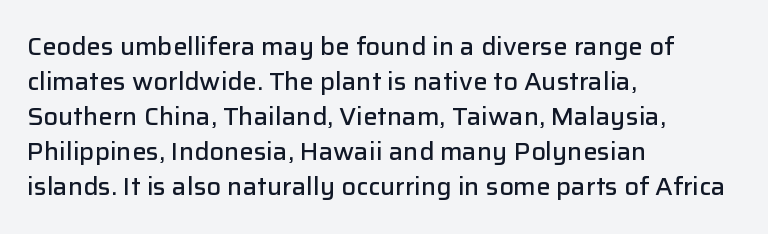
The image shows 24 px text type, upright; set left-aligned, normal line spacing (1.46x), normal letter spacing, not underlined.
